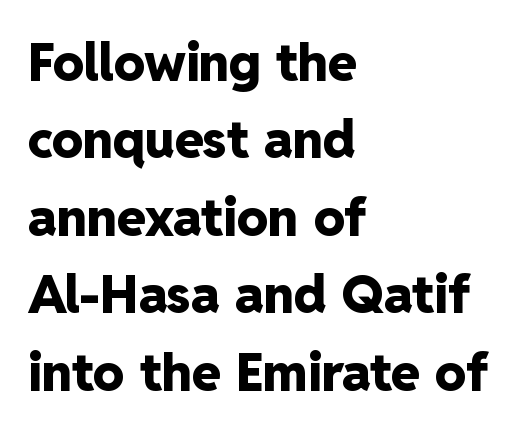
{"serif": "no", "italic": "no", "bold": "yes", "weight": "heavy", "width": "normal", "stroke_contrast": "low", "x_height": "medium", "monospaced": "no", "underline": "no", "align": "left", "line_spacing": "normal", "line_spacing_ratio": 1.49, "letter_spacing": "normal", "letter_spacing_em": 0.0, "glyph_px": 52}
